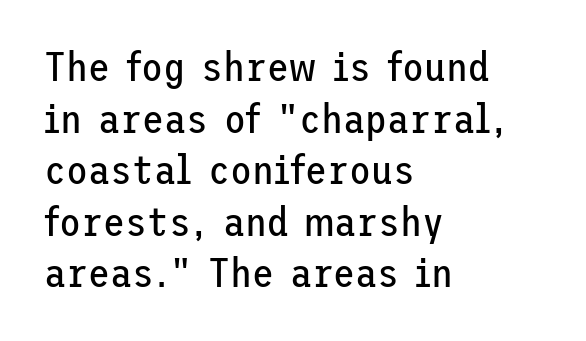
Q: Is the text bold? A: No.
Q: Is the text italic (slanted)? A: No, it is upright.
Q: Is the typeface a serif or a sans-serif typeface? A: Sans-serif.
Q: Is the text underlined? A: No.
Q: How is the paragraph aligned? A: Left-aligned.
Q: Is the spacing between letters normal or unusually wide? A: Normal.
Q: Is the spacing between lines tight, normal or loose? A: Normal.
Q: Width (condensed, normal, or wide)? A: Normal.
Q: Stroke contrast? A: Low.
Q: x-height? A: Medium.
